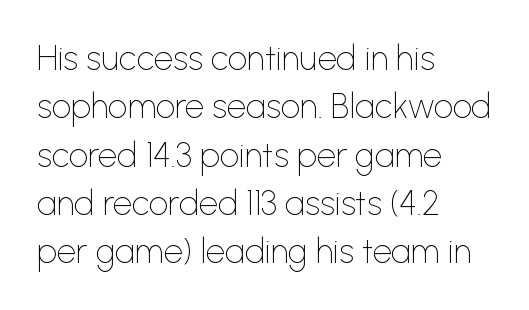
Q: Is the text bold? A: No.
Q: Is the text italic (slanted)? A: No, it is upright.
Q: Is the typeface a serif or a sans-serif typeface? A: Sans-serif.
Q: Is the text underlined? A: No.
Q: How is the paragraph aligned? A: Left-aligned.
Q: Is the spacing between letters normal or unusually wide? A: Normal.
Q: Is the spacing between lines tight, normal or loose? A: Normal.
Q: Width (condensed, normal, or wide)? A: Normal.
Q: Stroke contrast? A: Low.
Q: x-height? A: Medium.
Q: Monospaced? A: No.
